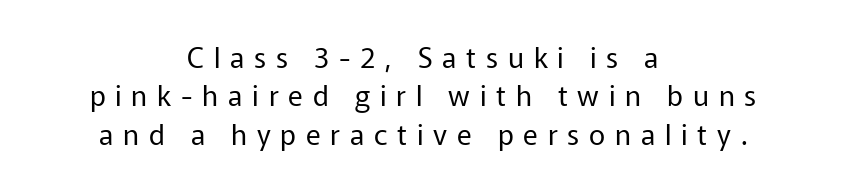
A typesetter would call this heavily tracked-out type. The typesetting does not lean heavy: it is not bold. A typesetter would call this leading conventional body-copy spacing. Plain, unruled lines of type. Compared with a flush-left layout, this one balances lines on the center instead. Classification — sans serif.
